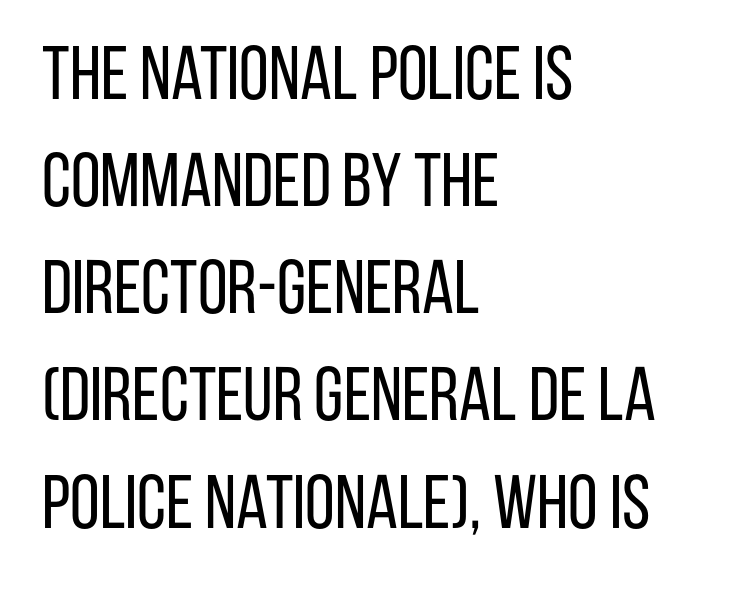
{"serif": "no", "italic": "no", "bold": "no", "weight": "regular", "width": "condensed", "stroke_contrast": "low", "x_height": "large", "monospaced": "no", "underline": "no", "align": "left", "line_spacing": "normal", "line_spacing_ratio": 1.41, "letter_spacing": "normal", "letter_spacing_em": 0.0, "glyph_px": 76}
